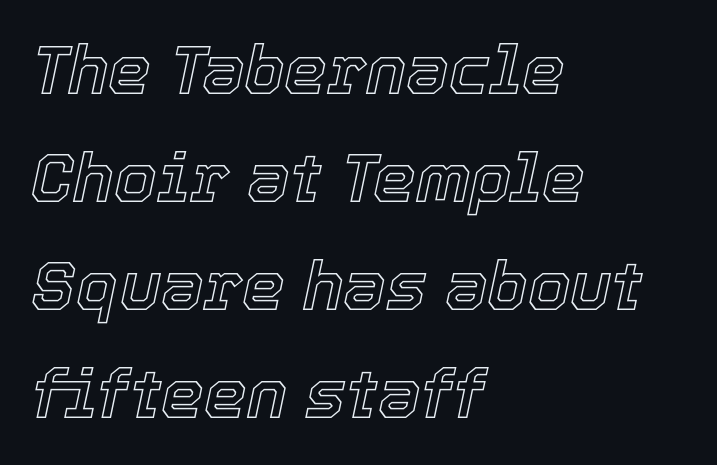
{"italic": "yes", "lean": "right", "slant_degrees": 12, "width": "normal", "x_height": "medium", "monospaced": "no", "underline": "no", "align": "left", "line_spacing": "normal", "line_spacing_ratio": 1.59, "letter_spacing": "normal", "letter_spacing_em": 0.0, "glyph_px": 68}
